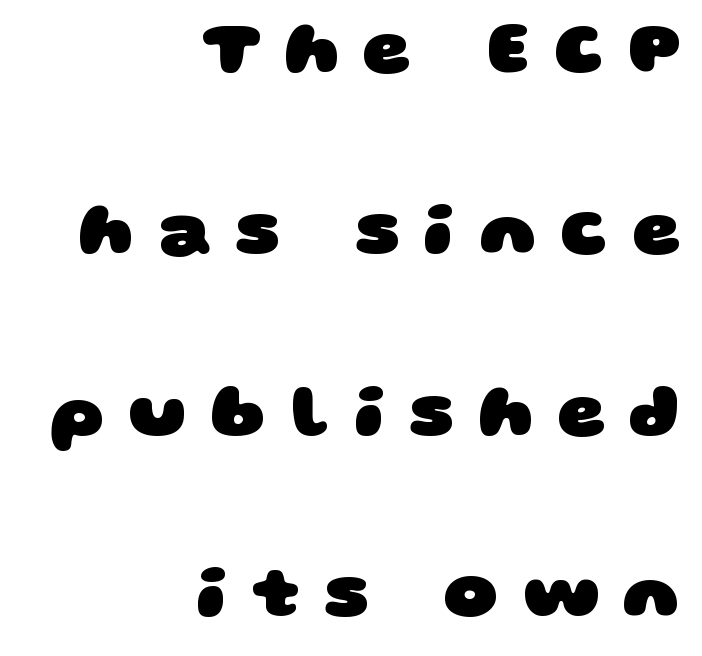
The image shows 75 px heavy, wide sans-serif type; set right-aligned, loose line spacing (2.42x), unusually wide letter spacing (+0.32 em), not underlined; low stroke contrast and a large x-height.
